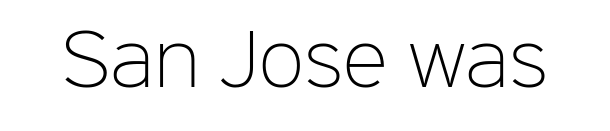
Q: Is the text bold? A: No.
Q: Is the text italic (slanted)? A: No, it is upright.
Q: Is the typeface a serif or a sans-serif typeface? A: Sans-serif.
Q: Is the text underlined? A: No.
Q: Is the spacing between letters normal or unusually wide? A: Normal.
Q: Width (condensed, normal, or wide)? A: Normal.
Q: Stroke contrast? A: Low.
Q: x-height? A: Medium.
Q: Monospaced? A: No.
